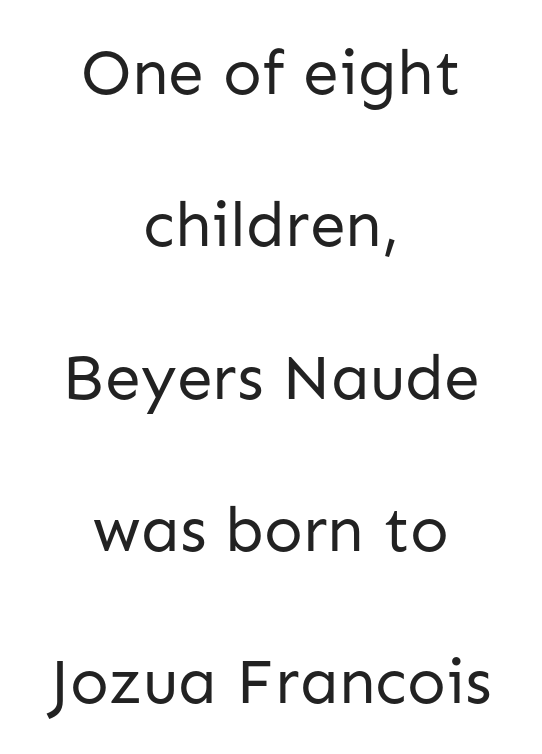
The image shows 64 px regular-weight sans-serif type, upright; set centered, loose line spacing (2.38x), normal letter spacing, not underlined; low stroke contrast and a medium x-height.
